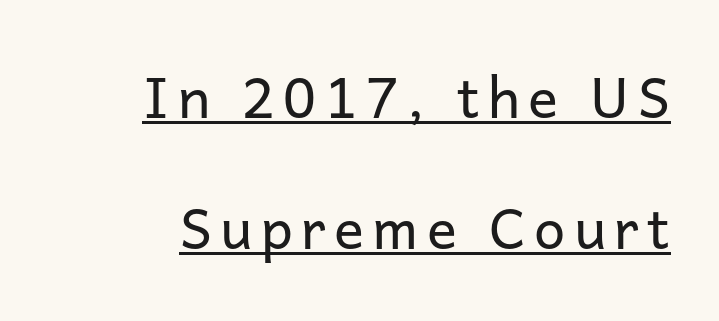
{"serif": "no", "italic": "no", "bold": "no", "weight": "regular", "width": "normal", "stroke_contrast": "low", "x_height": "medium", "monospaced": "no", "underline": "yes", "align": "right", "line_spacing": "loose", "line_spacing_ratio": 2.34, "glyph_px": 56}
